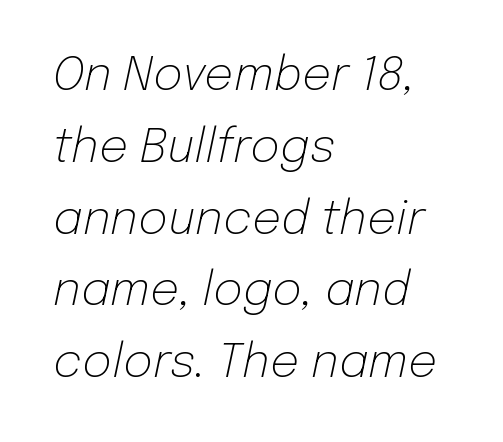
This sample has the flowing, uneven cadence of proportional lettering. Typeset ragged right — the left edge is the straight one. Caption: standard tracking, unaltered. Students, observe: this is what conventionally led text looks like. Heft: none added — not bold.
